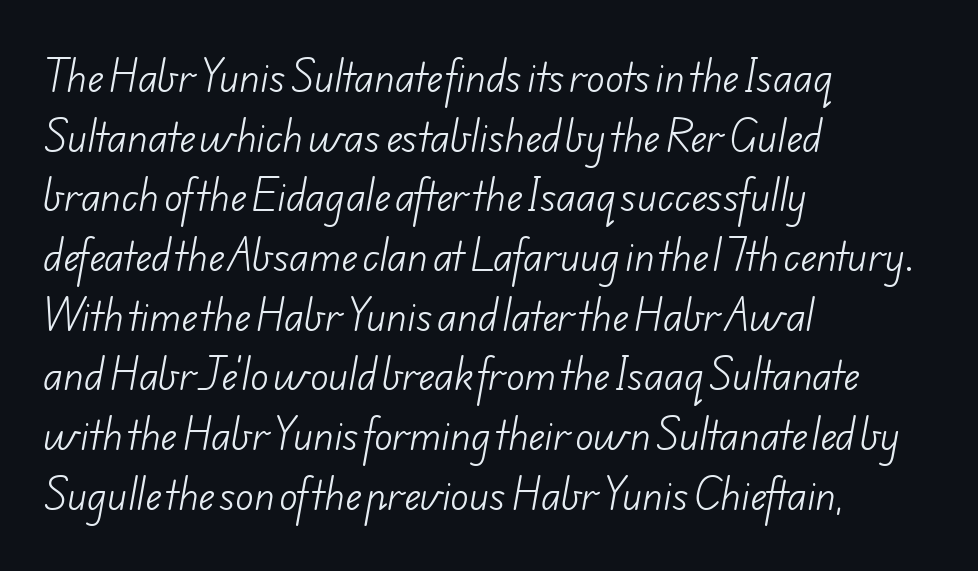
{"serif": "no", "bold": "no", "weight": "light", "width": "normal", "stroke_contrast": "low", "x_height": "small", "monospaced": "no", "underline": "no", "align": "left", "line_spacing": "normal", "line_spacing_ratio": 1.57, "letter_spacing": "normal", "letter_spacing_em": 0.0, "glyph_px": 38}
